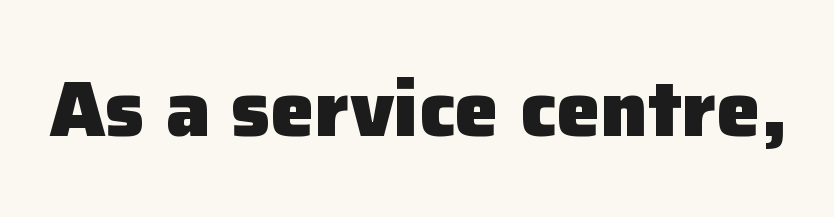
The image shows 79 px heavy sans-serif type, upright; set normal letter spacing, not underlined; low stroke contrast and a medium x-height.
